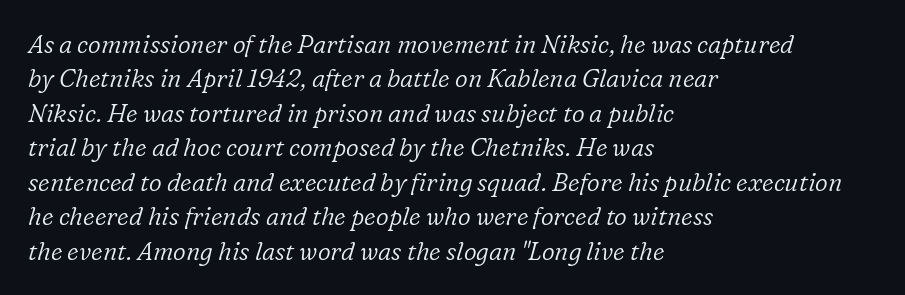
How would I describe the line gaps? Plain and ordinary. The lines in this sample share a left origin and differ only in where they stop. Beneath every word, the page is bare. Honestly, the letter spacing is just normal — you wouldn't notice it. Every character sits at an angle, as italics do.
